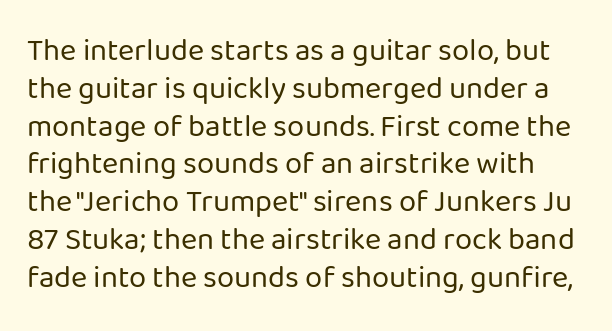
Typographically, this falls in the sans-serif category. Character widths vary here, with narrow letters taking less room than wide ones. Every stem runs plumb, perpendicular to the baseline. Each stroke keeps to a modest, everyday thickness or less. The specimen omits any rule beneath the text block's lines. Nobody touched the tracking dial on this one.
